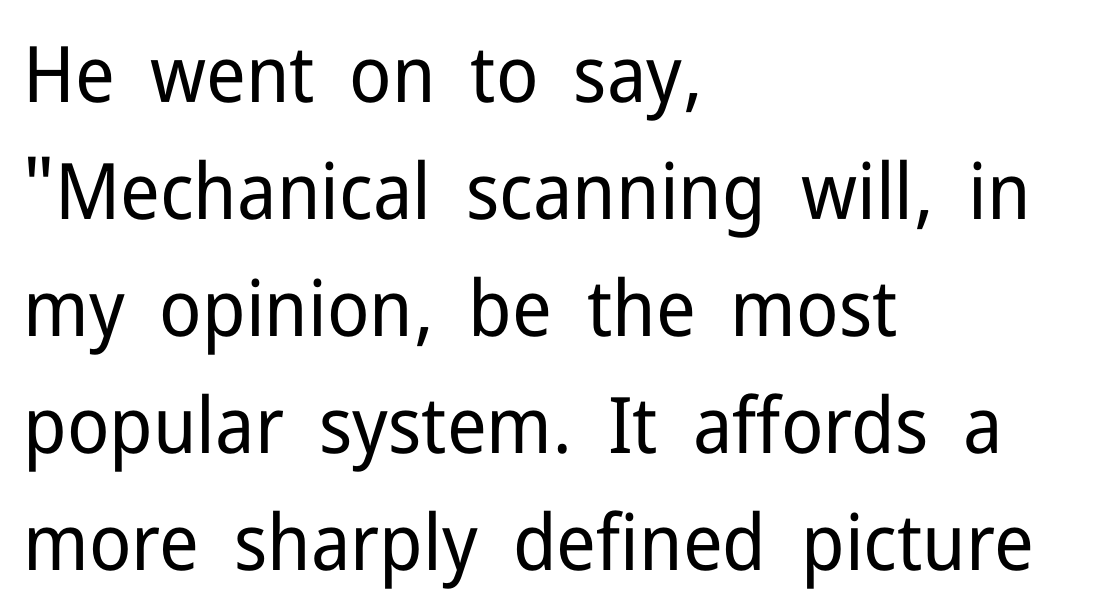
The image shows 78 px regular-weight sans-serif type, upright; set left-aligned, normal line spacing (1.5x), normal letter spacing, not underlined; low stroke contrast and a medium x-height.
